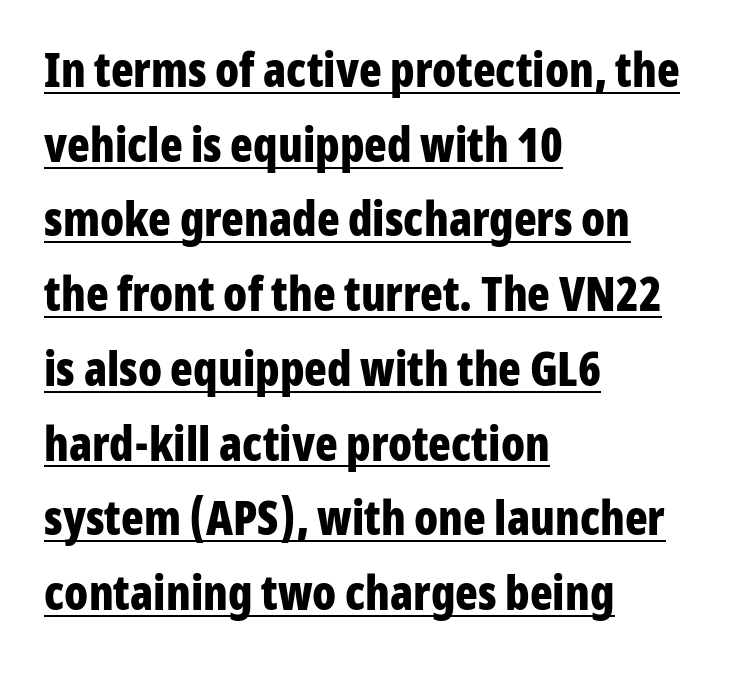
{"serif": "no", "italic": "no", "bold": "yes", "weight": "bold", "width": "condensed", "stroke_contrast": "low", "x_height": "medium", "monospaced": "no", "underline": "yes", "align": "left", "line_spacing": "normal", "line_spacing_ratio": 1.59, "letter_spacing": "normal", "letter_spacing_em": 0.0, "glyph_px": 47}
